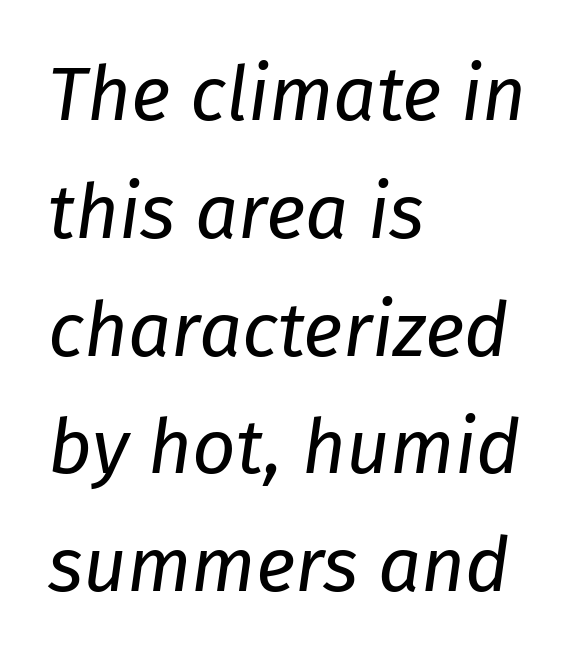
Q: Is the text bold? A: No.
Q: Is the text italic (slanted)? A: Yes, it leans right by about 8 degrees.
Q: Is the text underlined? A: No.
Q: How is the paragraph aligned? A: Left-aligned.
Q: Is the spacing between letters normal or unusually wide? A: Normal.
Q: Is the spacing between lines tight, normal or loose? A: Normal.
Q: Width (condensed, normal, or wide)? A: Normal.
Q: Stroke contrast? A: Low.
Q: x-height? A: Medium.
Q: Monospaced? A: No.
